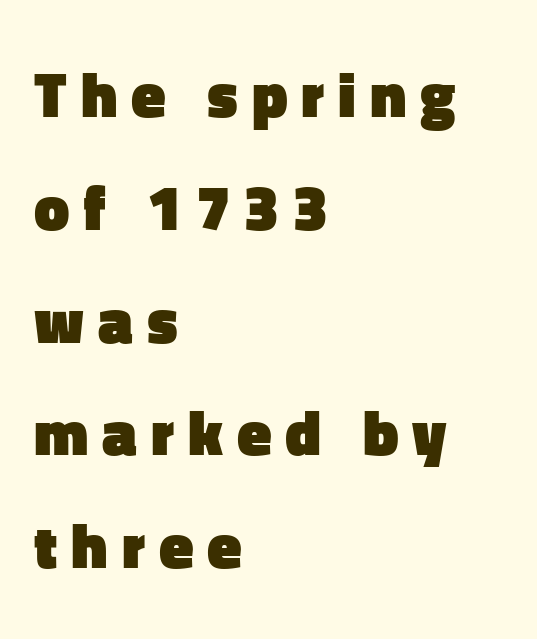
To sum up the face: it is a sans, with no serifs. Heft: maximum for text — a bold. Descenders hang freely into open space. The typography opts for an upright posture over an oblique one. The letters advance in unequal steps, a hallmark of proportional type. Characters follow at a spacing far wider than the type designer built in.
